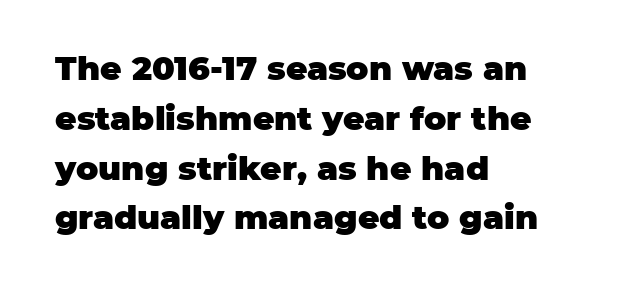
{"serif": "no", "italic": "no", "bold": "yes", "weight": "heavy", "width": "normal", "stroke_contrast": "low", "x_height": "large", "monospaced": "no", "underline": "no", "align": "left", "line_spacing": "normal", "line_spacing_ratio": 1.51, "letter_spacing": "normal", "letter_spacing_em": 0.0, "glyph_px": 33}
